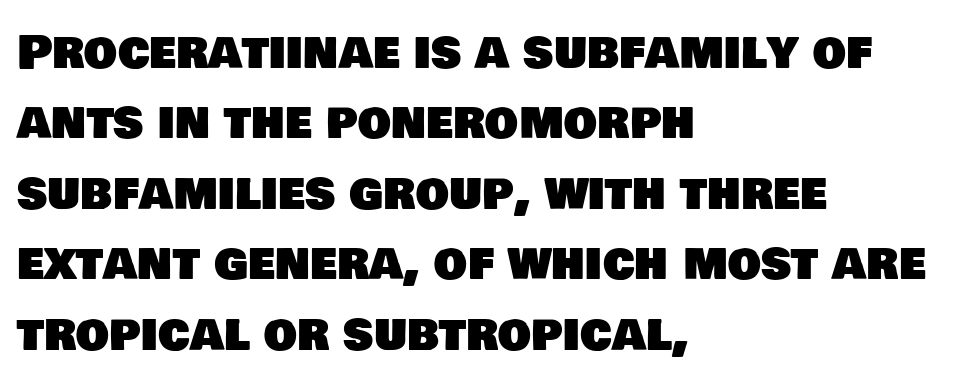
The image shows 47 px sans-serif type; set left-aligned, normal line spacing (1.5x), normal letter spacing, not underlined; low stroke contrast and a large x-height.
